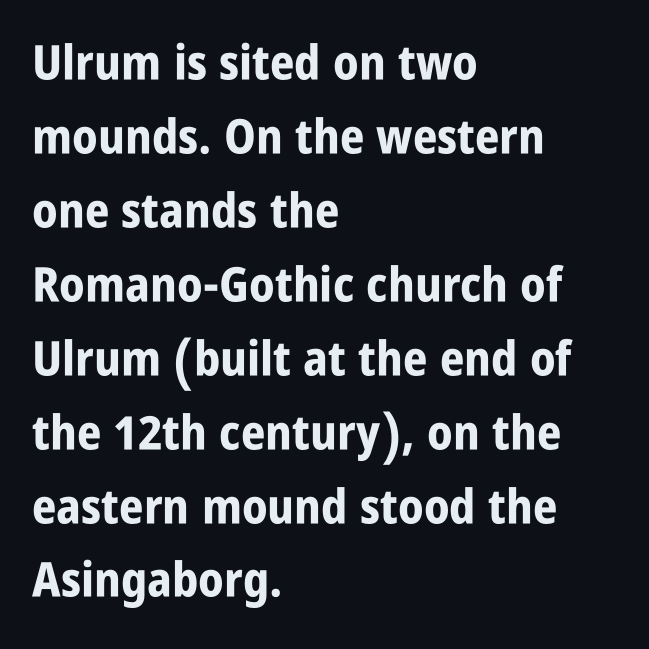
Q: Is the text bold? A: Yes.
Q: Is the text italic (slanted)? A: No, it is upright.
Q: Is the typeface a serif or a sans-serif typeface? A: Sans-serif.
Q: Is the text underlined? A: No.
Q: How is the paragraph aligned? A: Left-aligned.
Q: Is the spacing between letters normal or unusually wide? A: Normal.
Q: Is the spacing between lines tight, normal or loose? A: Normal.
Q: Width (condensed, normal, or wide)? A: Condensed.
Q: Stroke contrast? A: Low.
Q: x-height? A: Large.
Q: Monospaced? A: No.
